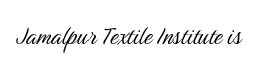
{"serif": "no", "bold": "no", "weight": "light", "width": "condensed", "stroke_contrast": "medium", "x_height": "medium", "monospaced": "no", "underline": "no", "letter_spacing": "normal", "letter_spacing_em": 0.0, "glyph_px": 29}
